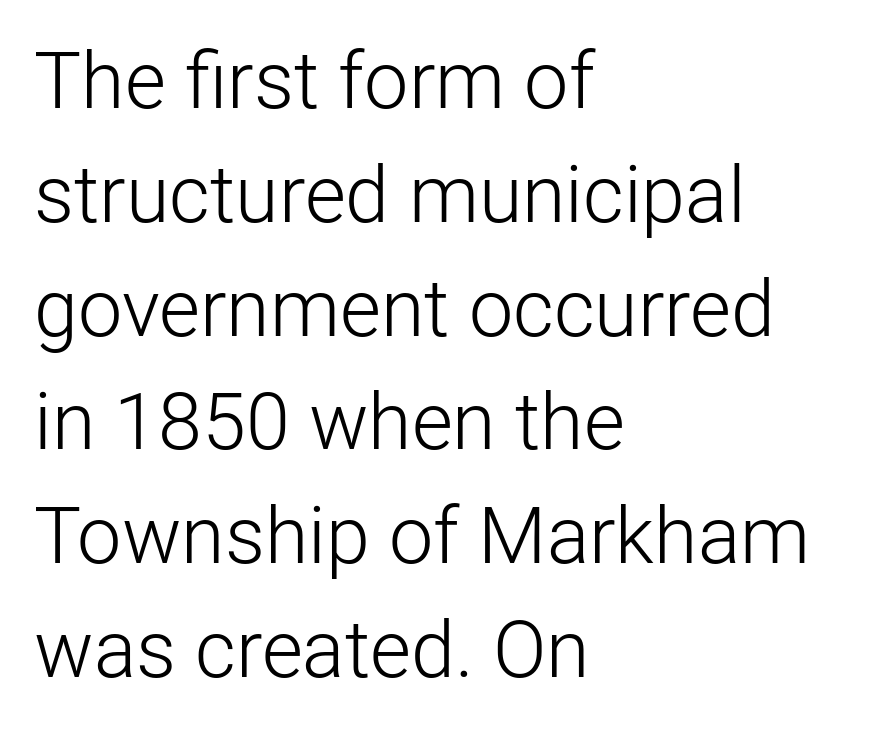
Nothing unusual about the tracking: characters are spaced as the font intends. Italic? Not at all — the glyphs are vertical. The foot of each line stays bare and open. Is the stroke heavy? The answer is a plain regular-or-lighter.
